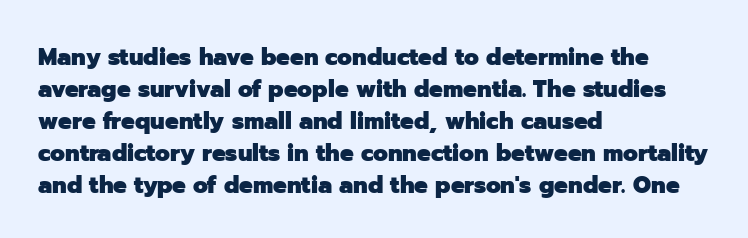
The image shows 24 px bold type, upright; set left-aligned, normal line spacing (1.33x), normal letter spacing, not underlined.
